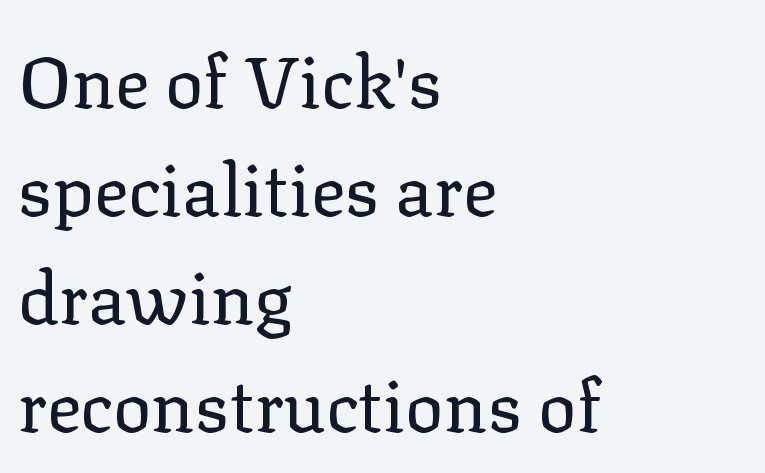
Q: Is the text bold? A: No.
Q: Is the text italic (slanted)? A: No, it is upright.
Q: Is the typeface a serif or a sans-serif typeface? A: Serif.
Q: Is the text underlined? A: No.
Q: How is the paragraph aligned? A: Left-aligned.
Q: Is the spacing between letters normal or unusually wide? A: Normal.
Q: Is the spacing between lines tight, normal or loose? A: Normal.
Q: Width (condensed, normal, or wide)? A: Normal.
Q: Stroke contrast? A: Low.
Q: x-height? A: Medium.
Q: Monospaced? A: No.
